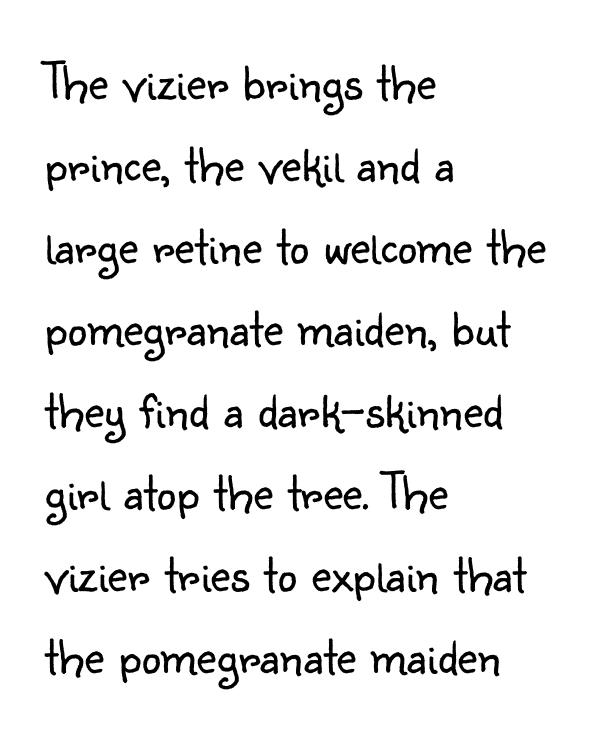
The image shows 55 px light sans-serif type, upright; set left-aligned, normal line spacing (1.49x), normal letter spacing, not underlined; low stroke contrast and a small x-height.
